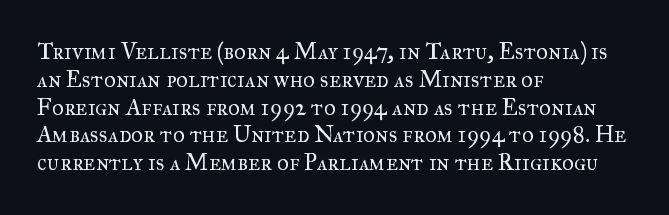
Italic: no, the glyphs are upright roman. Typeset ragged right — the left edge is the straight one. The gaps between neighbouring characters are ordinary and unremarkable. No letter is thick-stroked: the sample isn't bold. Lines of text with bare space underneath.
